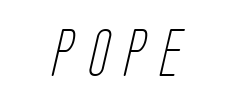
The compositor balanced each line on the midline. Beneath every word, the page is bare. Glyph-to-glyph distance is far greater than everyday printed text. Think of a printed novel: that variable character pitch is what you see here. Observe the absence of serifs on each vertical stroke in this sample. The letterforms sit at book weight or below.
